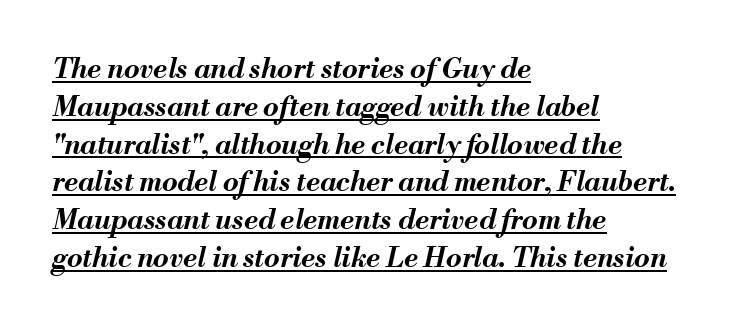
The image shows 28 px bold type, italic (leaning right); set left-aligned, normal line spacing (1.35x), normal letter spacing, underlined; medium stroke contrast and a small x-height.
